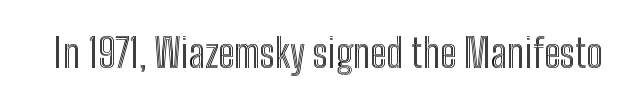
The image shows 40 px condensed type, upright; set normal letter spacing, not underlined; a medium x-height.
